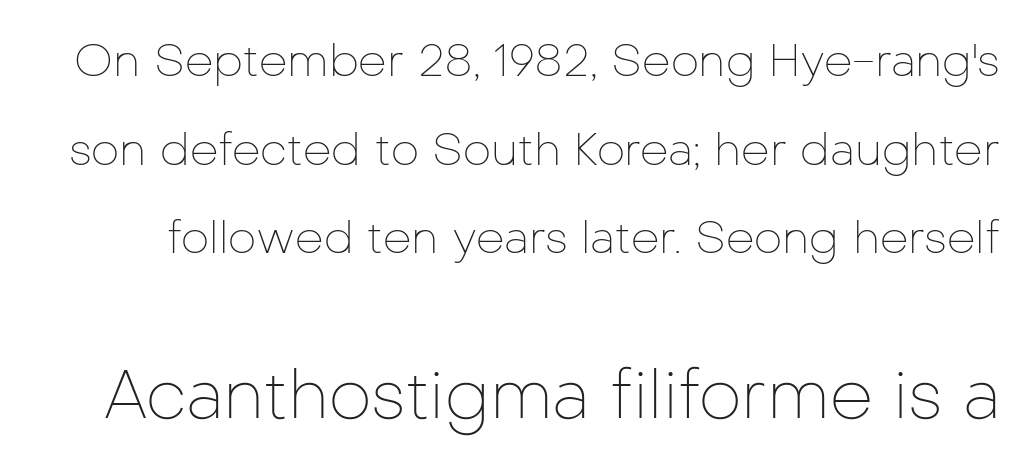
The image shows 68 px thin sans-serif type, upright; set loose line spacing (1.97x), normal letter spacing, not underlined; the second (bottom) block is 1.51x larger; low stroke contrast and a medium x-height.
